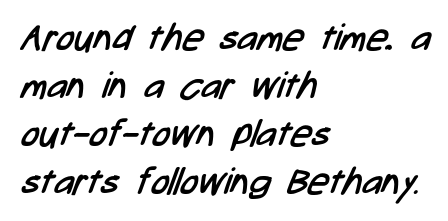
Q: Is the text bold? A: No.
Q: Is the typeface a serif or a sans-serif typeface? A: Sans-serif.
Q: Is the text underlined? A: No.
Q: How is the paragraph aligned? A: Left-aligned.
Q: Is the spacing between letters normal or unusually wide? A: Normal.
Q: Is the spacing between lines tight, normal or loose? A: Normal.
Q: Width (condensed, normal, or wide)? A: Condensed.
Q: Stroke contrast? A: Low.
Q: x-height? A: Medium.
Q: Monospaced? A: No.
